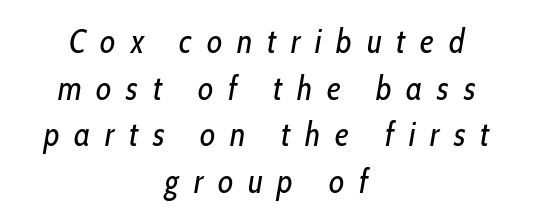
The image shows 33 px regular-weight, condensed type, italic (leaning right); set centered, normal line spacing (1.41x), unusually wide letter spacing (+0.45 em), not underlined; low stroke contrast and a medium x-height.
